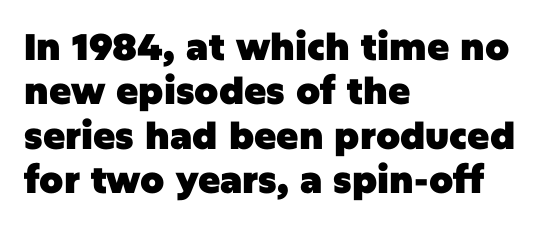
The image shows 37 px heavy sans-serif type, upright; set left-aligned, line spacing 1.2x, normal letter spacing, not underlined; low stroke contrast and a large x-height.
